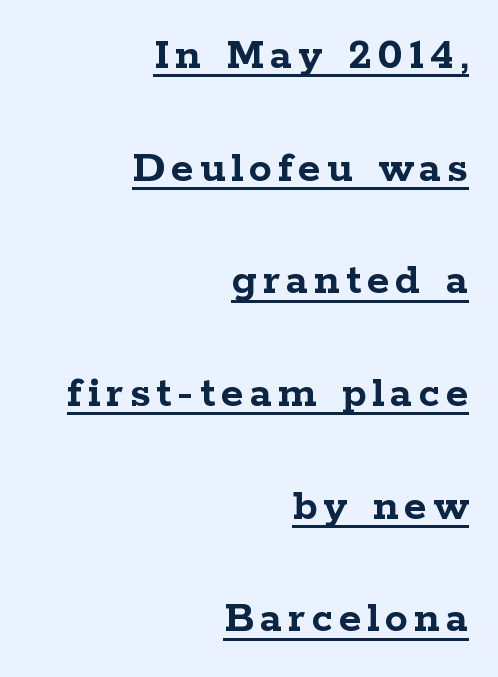
The string is rendered with underlining switched on. The typesetter chose a ragged-left arrangement here. Is there any slant? The stems are plumb. Set as a true bold cut, around the 700 mark. These lines stand farther apart than default settings would place them.
